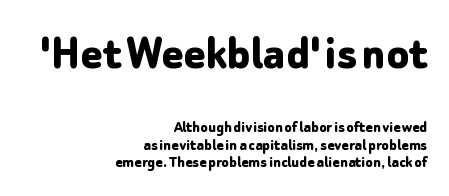
Q: Is the text bold? A: Yes.
Q: Is the text italic (slanted)? A: No, it is upright.
Q: Is the typeface a serif or a sans-serif typeface? A: Sans-serif.
Q: Is the text underlined? A: No.
Q: How is the paragraph aligned? A: Right-aligned.
Q: Is the spacing between letters normal or unusually wide? A: Normal.
Q: Is the spacing between lines tight, normal or loose? A: Tight.
Q: Which block of text is set in a larger size, the first (top) or the second (bottom)? A: The first (top) one.
Q: Width (condensed, normal, or wide)? A: Normal.
Q: Stroke contrast? A: Low.
Q: x-height? A: Medium.
Q: Monospaced? A: No.
